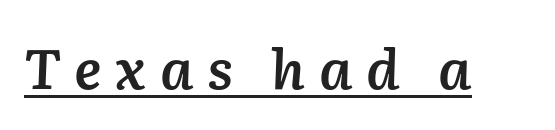
These lines were composed using italics. Slightly chunky letters — semibold, I'd say, not full bold. Inter-character spacing is expanded well beyond the font's built-in metrics. The passage shown is typed in a proportional face where columns would drift.
